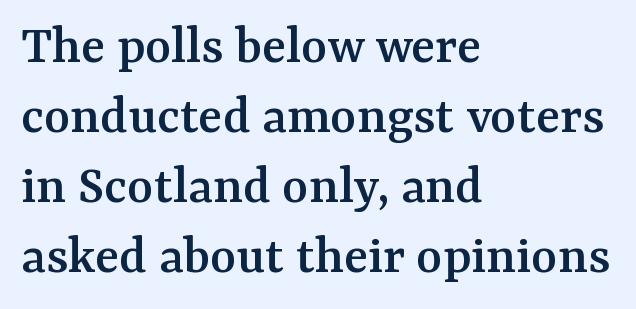
{"serif": "yes", "italic": "no", "width": "normal", "stroke_contrast": "medium", "x_height": "medium", "monospaced": "no", "underline": "no", "align": "left", "line_spacing": "normal", "line_spacing_ratio": 1.25, "letter_spacing": "normal", "letter_spacing_em": 0.0, "glyph_px": 56}
